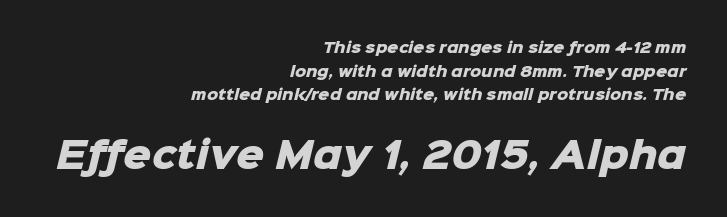
Q: Is the text bold? A: Yes.
Q: Is the typeface a serif or a sans-serif typeface? A: Sans-serif.
Q: Is the text underlined? A: No.
Q: How is the paragraph aligned? A: Right-aligned.
Q: Is the spacing between letters normal or unusually wide? A: Normal.
Q: Is the spacing between lines tight, normal or loose? A: Normal.
Q: Which block of text is set in a larger size, the first (top) or the second (bottom)? A: The second (bottom) one.
Q: Width (condensed, normal, or wide)? A: Normal.
Q: Stroke contrast? A: Low.
Q: x-height? A: Medium.
Q: Monospaced? A: No.
